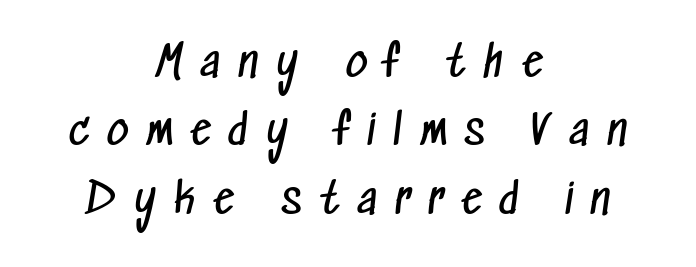
{"serif": "no", "bold": "no", "weight": "regular", "width": "condensed", "stroke_contrast": "low", "x_height": "medium", "monospaced": "no", "underline": "no", "align": "center", "line_spacing": "normal", "line_spacing_ratio": 1.63, "letter_spacing": "wide", "letter_spacing_em": 0.42, "glyph_px": 42}
